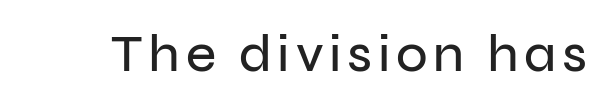
{"serif": "no", "italic": "no", "width": "normal", "stroke_contrast": "low", "x_height": "medium", "monospaced": "no", "underline": "no", "glyph_px": 52}
